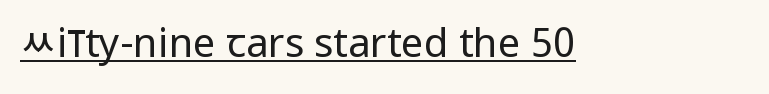
Vertical stems look standard width or narrower in stroke. Nothing unusual about the tracking: characters are spaced as the font intends. Looks like regular typesetting: each glyph gets only the width it needs. The characters display no serif detailing; their extremities are plain. The words here are underlined.
